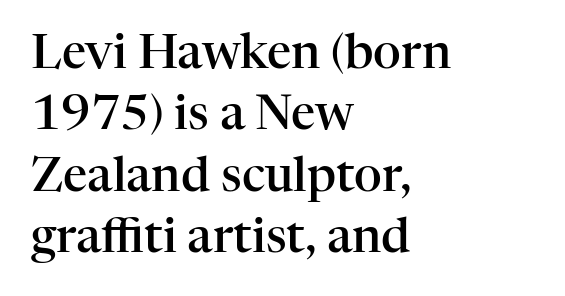
Q: Is the text bold? A: Semi-bold.
Q: Is the text italic (slanted)? A: No, it is upright.
Q: Is the typeface a serif or a sans-serif typeface? A: Serif.
Q: Is the text underlined? A: No.
Q: How is the paragraph aligned? A: Left-aligned.
Q: Is the spacing between letters normal or unusually wide? A: Normal.
Q: Is the spacing between lines tight, normal or loose? A: Normal.
Q: Width (condensed, normal, or wide)? A: Normal.
Q: Stroke contrast? A: High.
Q: x-height? A: Medium.
Q: Monospaced? A: No.
